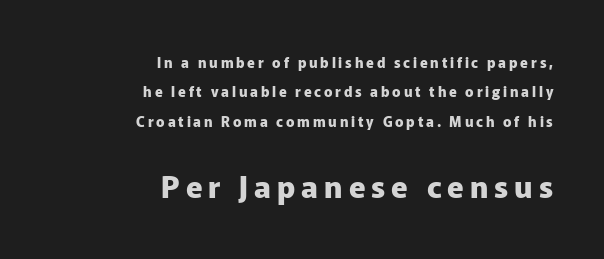
{"serif": "no", "italic": "no", "bold": "yes", "weight": "heavy", "width": "normal", "stroke_contrast": "low", "x_height": "medium", "monospaced": "no", "underline": "no", "align": "right", "line_spacing": "loose", "line_spacing_ratio": 2.1, "letter_spacing": "wide", "letter_spacing_em": 0.2, "larger_block": "second", "size_ratio": 2.14, "glyph_px": 30}
